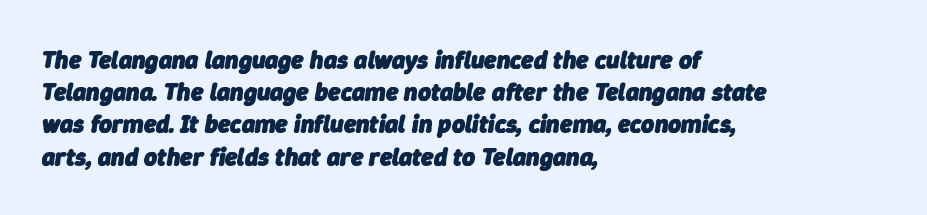
In terms of letterspacing, this is plain default setting. Its strokes are broad and dark, the hallmark of bold type. The space beneath each line is pristine and unruled. How would I describe the line gaps? Plain and ordinary. This rendering uses left alignment, leaving the right contour irregular.
